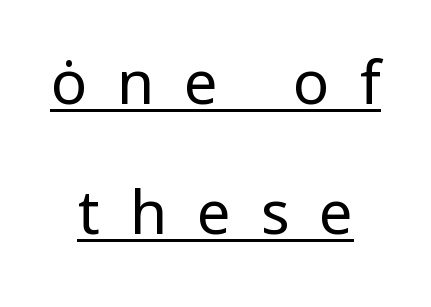
Q: Is the text bold? A: No.
Q: Is the text italic (slanted)? A: No, it is upright.
Q: Is the typeface a serif or a sans-serif typeface? A: Sans-serif.
Q: Is the text underlined? A: Yes.
Q: How is the paragraph aligned? A: Centered.
Q: Is the spacing between letters normal or unusually wide? A: Unusually wide.
Q: Is the spacing between lines tight, normal or loose? A: Loose.
Q: Width (condensed, normal, or wide)? A: Normal.
Q: Stroke contrast? A: Low.
Q: x-height? A: Medium.
Q: Monospaced? A: No.
